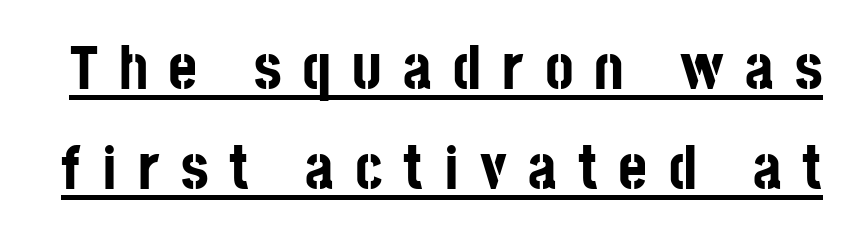
{"serif": "no", "italic": "no", "bold": "yes", "weight": "bold", "width": "condensed", "stroke_contrast": "low", "x_height": "large", "monospaced": "no", "underline": "yes", "line_spacing": "normal", "line_spacing_ratio": 1.61, "letter_spacing": "wide", "letter_spacing_em": 0.34, "glyph_px": 62}
